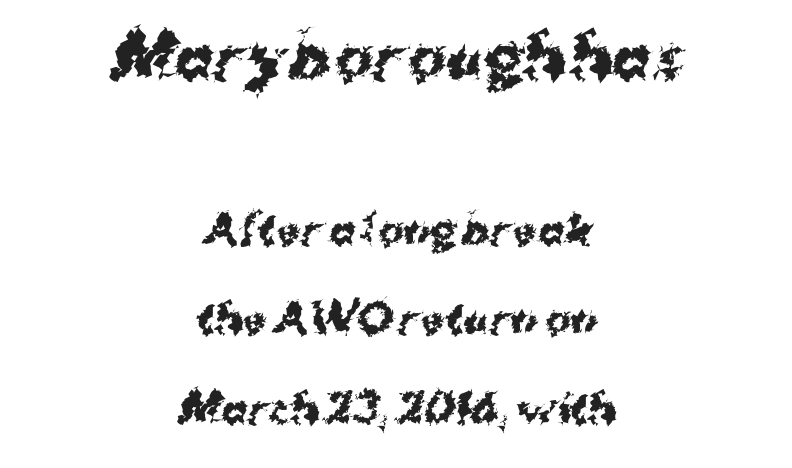
The image shows 58 px bold sans-serif type; set centered, loose line spacing (2.3x), normal letter spacing, not underlined; the first (top) block is 1.49x larger; medium stroke contrast and a medium x-height.
